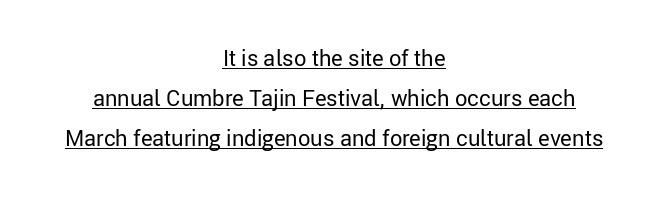
Q: Is the text bold? A: No.
Q: Is the text italic (slanted)? A: No, it is upright.
Q: Is the text underlined? A: Yes.
Q: How is the paragraph aligned? A: Centered.
Q: Is the spacing between letters normal or unusually wide? A: Normal.
